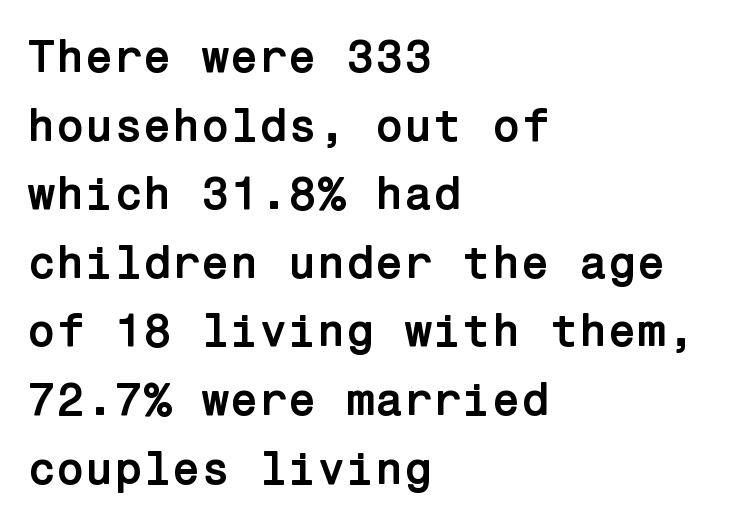
The image shows 47 px semibold sans-serif type, upright; set left-aligned, normal line spacing (1.46x), normal letter spacing, not underlined; low stroke contrast and a medium x-height.
